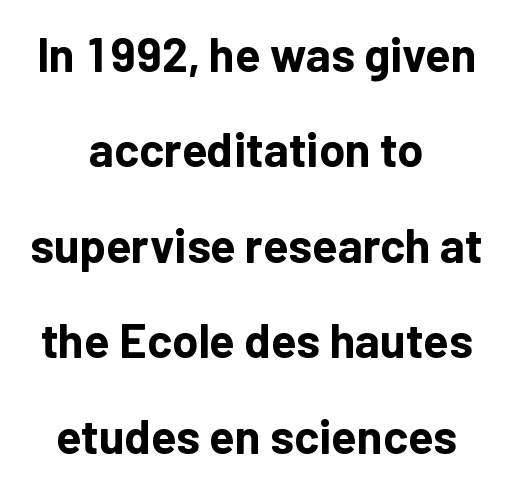
{"serif": "no", "italic": "no", "bold": "yes", "weight": "bold", "width": "normal", "stroke_contrast": "low", "x_height": "medium", "monospaced": "no", "underline": "no", "align": "center", "line_spacing": "loose", "line_spacing_ratio": 2.03, "letter_spacing": "normal", "letter_spacing_em": 0.0, "glyph_px": 47}
